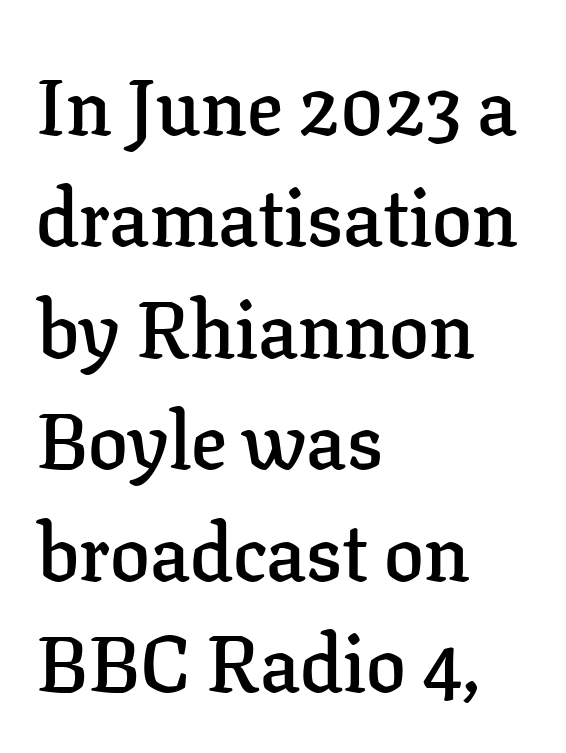
Q: Is the text bold? A: Semi-bold.
Q: Is the text italic (slanted)? A: No, it is upright.
Q: Is the typeface a serif or a sans-serif typeface? A: Serif.
Q: Is the text underlined? A: No.
Q: How is the paragraph aligned? A: Left-aligned.
Q: Is the spacing between letters normal or unusually wide? A: Normal.
Q: Is the spacing between lines tight, normal or loose? A: Normal.
Q: Width (condensed, normal, or wide)? A: Normal.
Q: Stroke contrast? A: Low.
Q: x-height? A: Medium.
Q: Monospaced? A: No.
